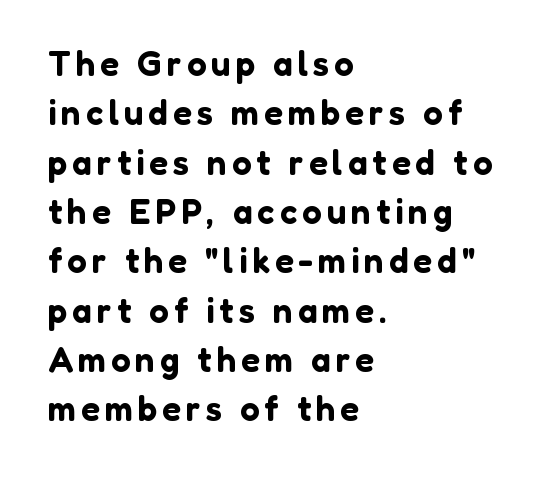
The image shows 35 px sans-serif type, upright; set left-aligned, normal line spacing (1.41x), not underlined; low stroke contrast and a medium x-height.
